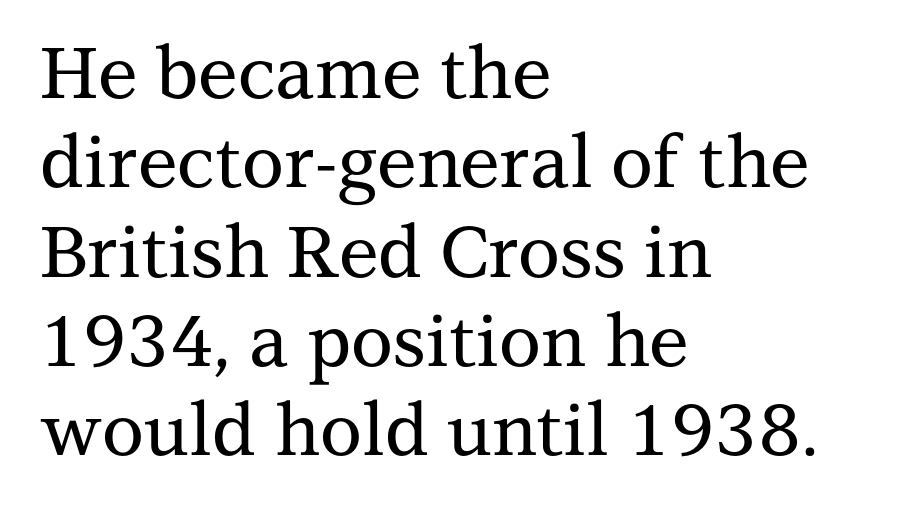
Q: Is the text italic (slanted)? A: No, it is upright.
Q: Is the typeface a serif or a sans-serif typeface? A: Serif.
Q: Is the text underlined? A: No.
Q: How is the paragraph aligned? A: Left-aligned.
Q: Is the spacing between letters normal or unusually wide? A: Normal.
Q: Width (condensed, normal, or wide)? A: Normal.
Q: Stroke contrast? A: Medium.
Q: x-height? A: Medium.
Q: Monospaced? A: No.
